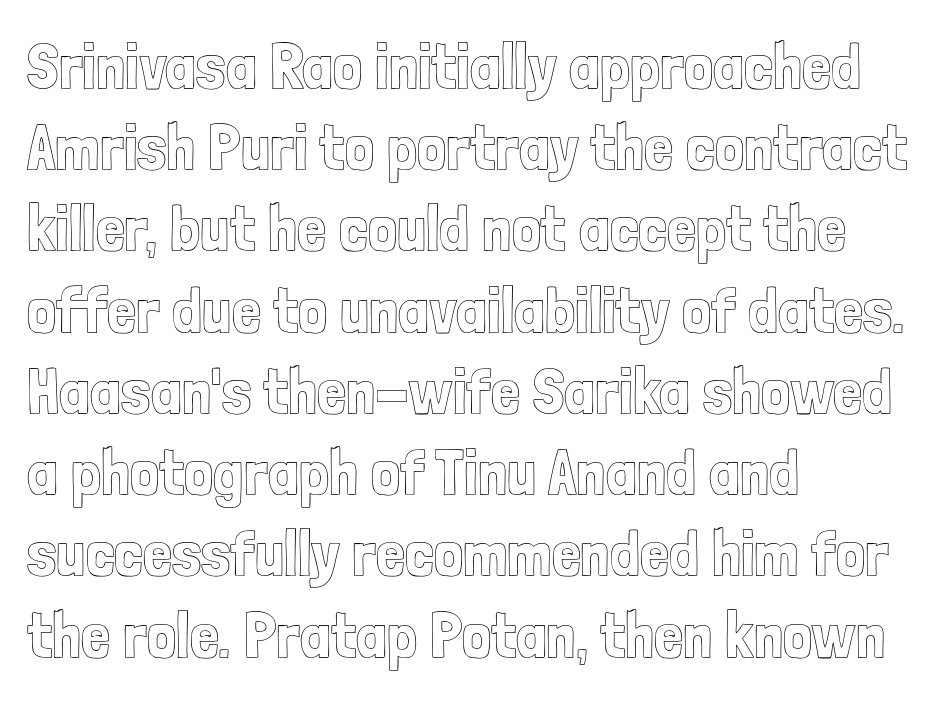
Q: Is the text italic (slanted)? A: No, it is upright.
Q: Is the text underlined? A: No.
Q: How is the paragraph aligned? A: Left-aligned.
Q: Is the spacing between letters normal or unusually wide? A: Normal.
Q: Is the spacing between lines tight, normal or loose? A: Normal.
Q: Width (condensed, normal, or wide)? A: Condensed.
Q: x-height? A: Medium.
Q: Monospaced? A: No.
